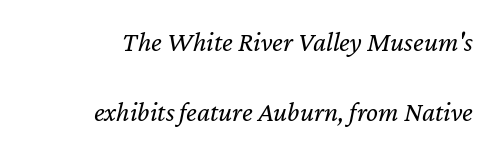
Q: Is the text bold? A: No.
Q: Is the text italic (slanted)? A: Yes, it leans right by about 12 degrees.
Q: Is the text underlined? A: No.
Q: How is the paragraph aligned? A: Right-aligned.
Q: Is the spacing between letters normal or unusually wide? A: Normal.
Q: Is the spacing between lines tight, normal or loose? A: Loose.
Q: Width (condensed, normal, or wide)? A: Normal.
Q: Stroke contrast? A: Low.
Q: x-height? A: Medium.
Q: Monospaced? A: No.
